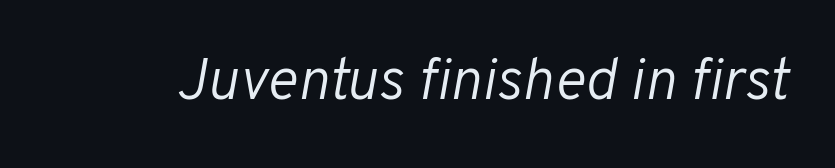
Descenders are the only things crossing below the line. Characters are canted at an angle relative to the baseline's perpendicular. Short note: letters normally spaced. The rendering uses natural spacing where letterforms have individual widths. Stroke thickness stays within the range of a standard reading face or lighter.
